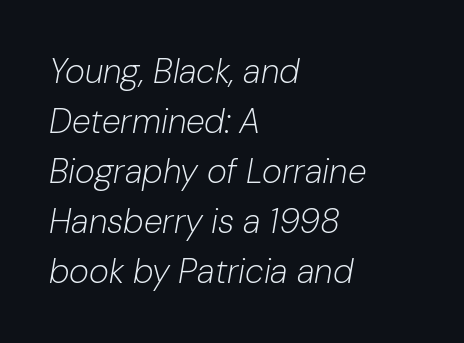
{"italic": "yes", "lean": "right", "slant_degrees": 10, "bold": "no", "weight": "light", "width": "normal", "stroke_contrast": "low", "x_height": "medium", "monospaced": "no", "underline": "no", "align": "left", "line_spacing": "normal", "line_spacing_ratio": 1.47, "letter_spacing": "normal", "letter_spacing_em": 0.0, "glyph_px": 34}
